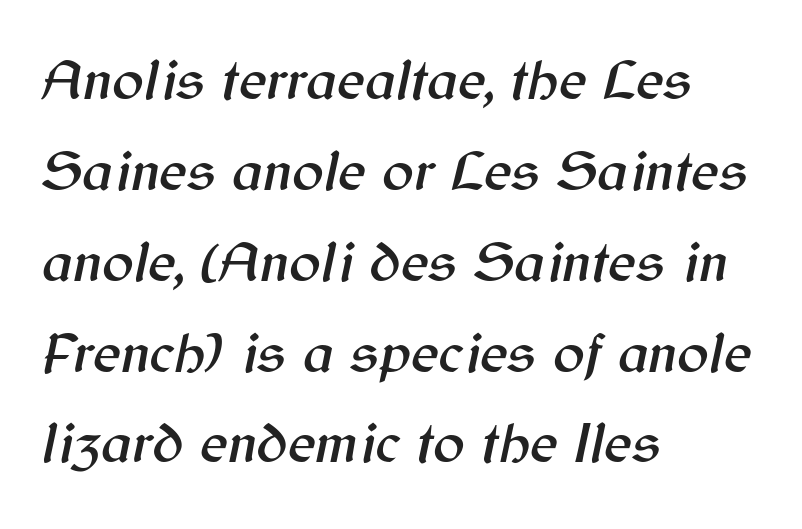
Is the block centered? No — it sits flush against the left margin. The letters are slanted; this is an italic face. Evenly set lines give the paragraph a standard silhouette. The specimen omits any rule beneath the text block's lines. Looks like regular typesetting: each glyph gets only the width it needs. Compared with typical body copy, the letter spacing here is the same.
